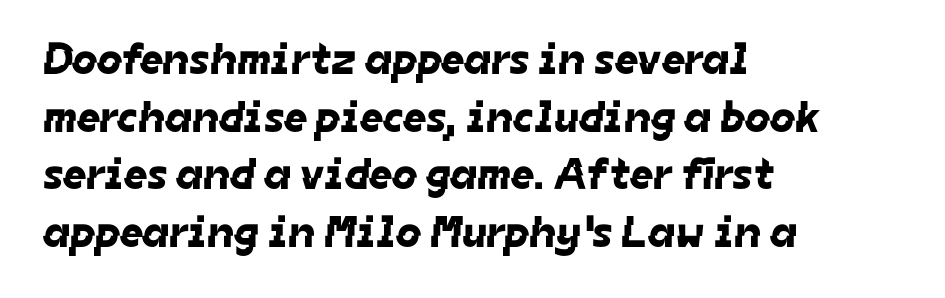
Observe the ordinary spacing: letters are neighbours, not strangers. The paragraph shown leans on its left margin. Check where the strokes stop: nothing finishes them off — pure sans. A typesetter would call this leading conventional body-copy spacing. The rendering uses natural spacing where letterforms have individual widths.
